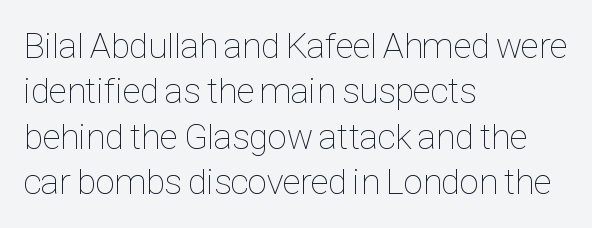
Rule under the text: the space is simply empty. Rows of type keep a routine distance in the vertical direction. There is no visible air inserted between adjacent glyphs. Quick note: not italic, upright. Stems and bowls with no extra thickness — not bold.
